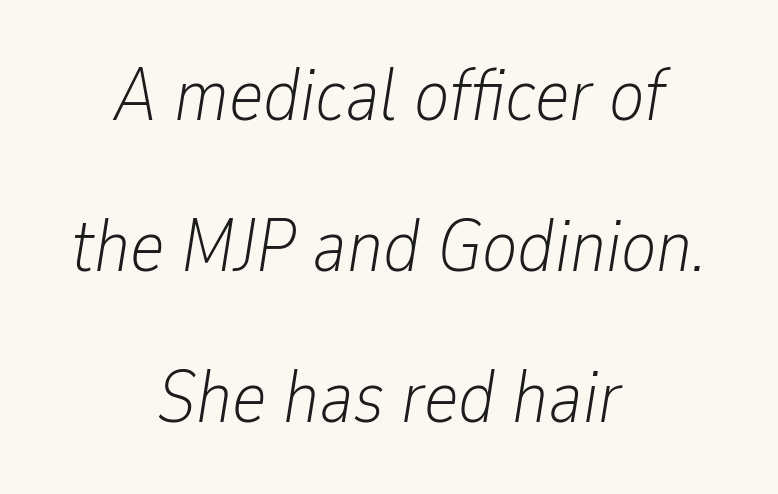
Q: Is the text bold? A: No.
Q: Is the text italic (slanted)? A: Yes, it leans right by about 9 degrees.
Q: Is the text underlined? A: No.
Q: How is the paragraph aligned? A: Centered.
Q: Is the spacing between letters normal or unusually wide? A: Normal.
Q: Is the spacing between lines tight, normal or loose? A: Loose.
Q: Width (condensed, normal, or wide)? A: Condensed.
Q: Stroke contrast? A: Low.
Q: x-height? A: Medium.
Q: Monospaced? A: No.
